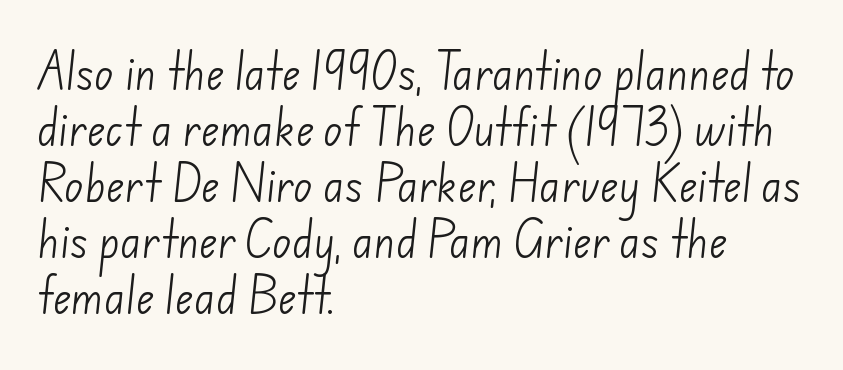
{"serif": "no", "bold": "no", "weight": "light", "width": "normal", "stroke_contrast": "low", "x_height": "small", "monospaced": "no", "underline": "no", "align": "left", "line_spacing": "normal", "line_spacing_ratio": 1.4, "letter_spacing": "normal", "letter_spacing_em": 0.0, "glyph_px": 40}
